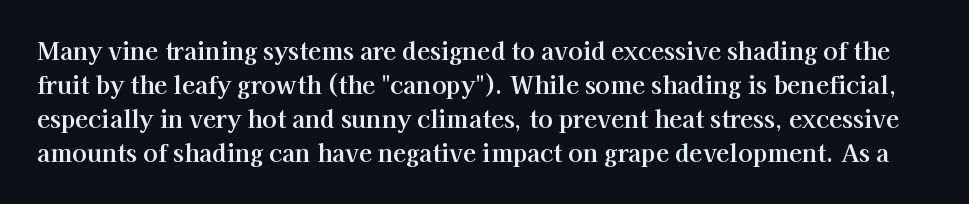
The image shows 24 px text type, upright; set normal line spacing (1.41x), normal letter spacing, not underlined.
